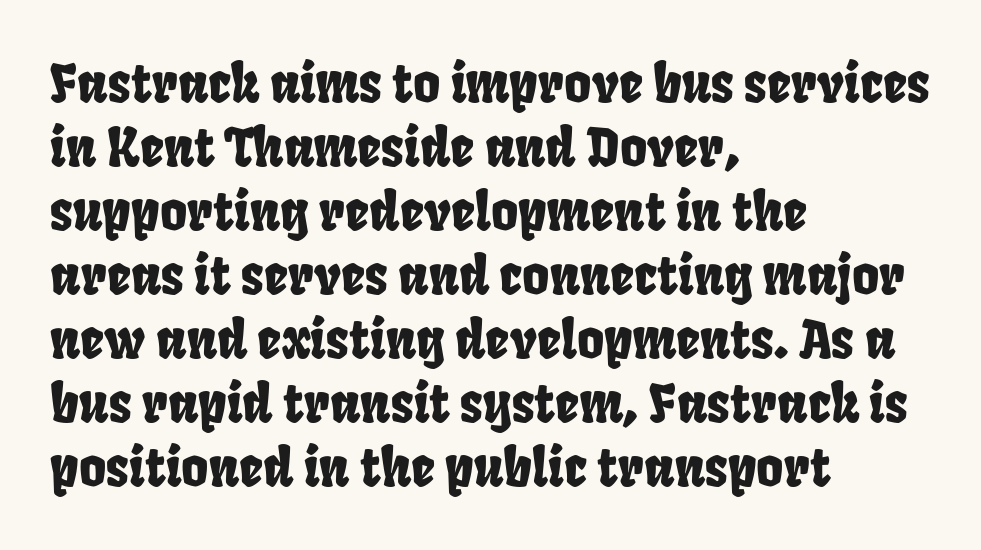
{"serif": "no", "width": "condensed", "stroke_contrast": "low", "x_height": "large", "monospaced": "no", "underline": "no", "align": "left", "line_spacing_ratio": 1.23, "letter_spacing": "normal", "letter_spacing_em": 0.0, "glyph_px": 52}
